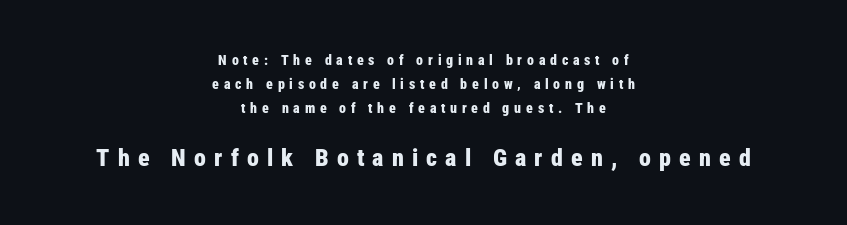
Q: Is the text bold? A: Yes.
Q: Is the text italic (slanted)? A: No, it is upright.
Q: Is the text underlined? A: No.
Q: How is the paragraph aligned? A: Centered.
Q: Is the spacing between letters normal or unusually wide? A: Unusually wide.
Q: Which block of text is set in a larger size, the first (top) or the second (bottom)? A: The second (bottom) one.
